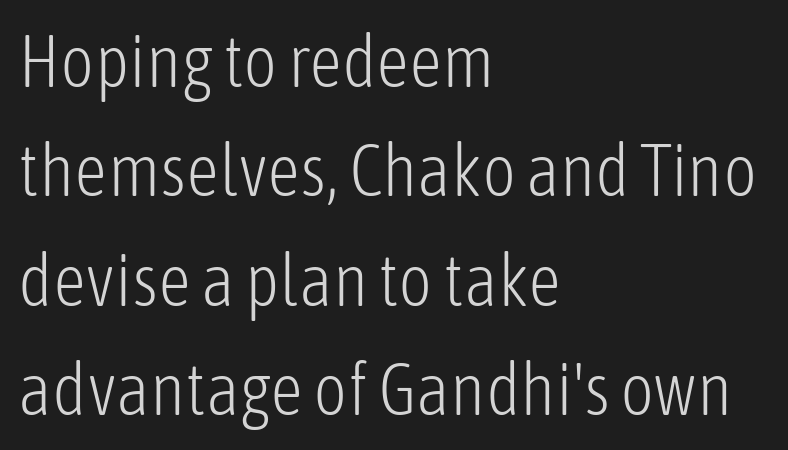
{"serif": "no", "italic": "no", "bold": "no", "weight": "light", "width": "condensed", "stroke_contrast": "low", "x_height": "medium", "monospaced": "no", "underline": "no", "align": "left", "line_spacing": "normal", "line_spacing_ratio": 1.5, "letter_spacing": "normal", "letter_spacing_em": 0.0, "glyph_px": 73}
